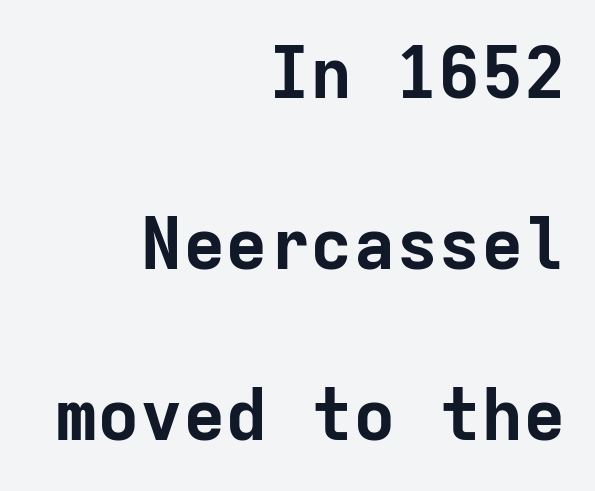
{"serif": "no", "italic": "no", "bold": "yes", "weight": "bold", "width": "normal", "stroke_contrast": "low", "x_height": "medium", "monospaced": "yes", "underline": "no", "align": "right", "line_spacing": "loose", "line_spacing_ratio": 2.41, "letter_spacing": "normal", "letter_spacing_em": 0.0, "glyph_px": 71}
